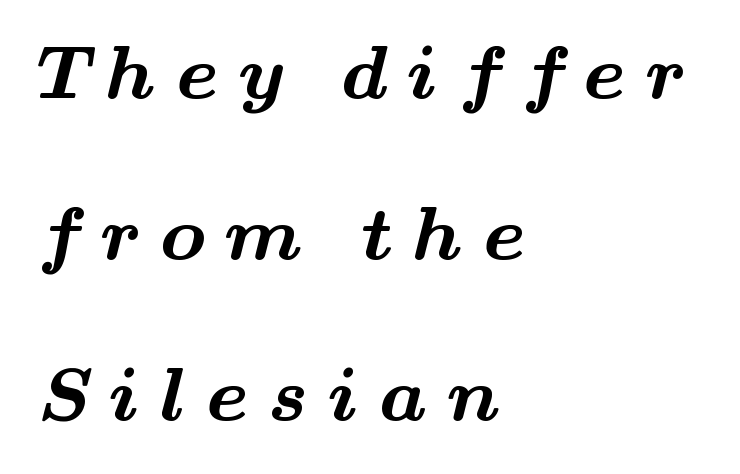
The image shows 76 px bold, wide serif type; set left-aligned, loose line spacing (2.12x), unusually wide letter spacing (+0.26 em), not underlined; medium stroke contrast and a small x-height.
